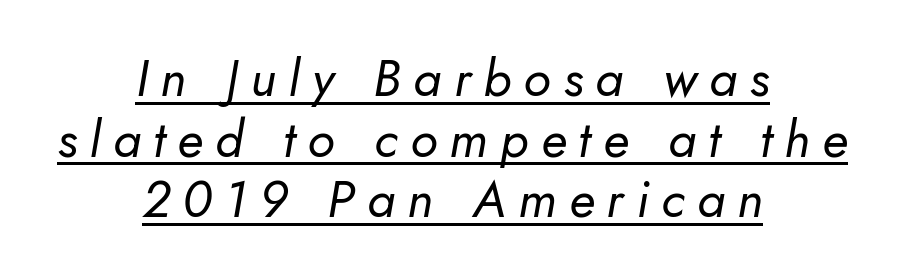
Is the block centered? Yes — each line is placed symmetrically about the middle. Observe the wide spacing: letters keep a clear distance from each other. Underlining? Definitely there. Each letter keeps its own natural width here, so spacing adapts to shape. The strokes carry an ordinary text weight at most. Yep, that's italic — everything's leaning.
